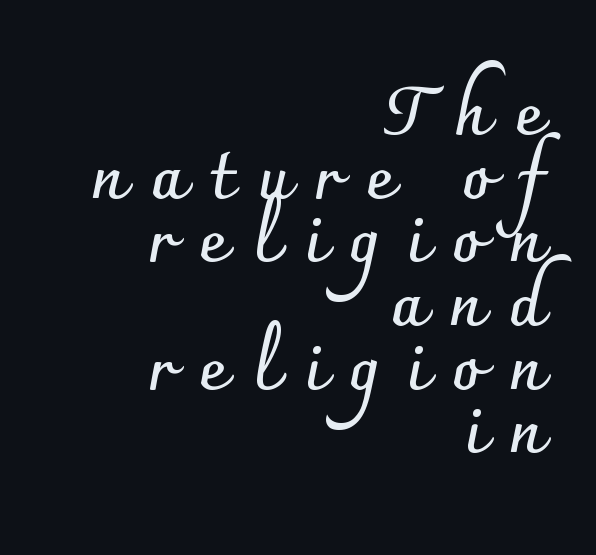
{"serif": "no", "bold": "yes", "weight": "semibold", "width": "normal", "stroke_contrast": "low", "x_height": "small", "monospaced": "no", "underline": "no", "align": "right", "line_spacing": "tight", "line_spacing_ratio": 0.95, "letter_spacing": "wide", "letter_spacing_em": 0.37, "glyph_px": 67}
